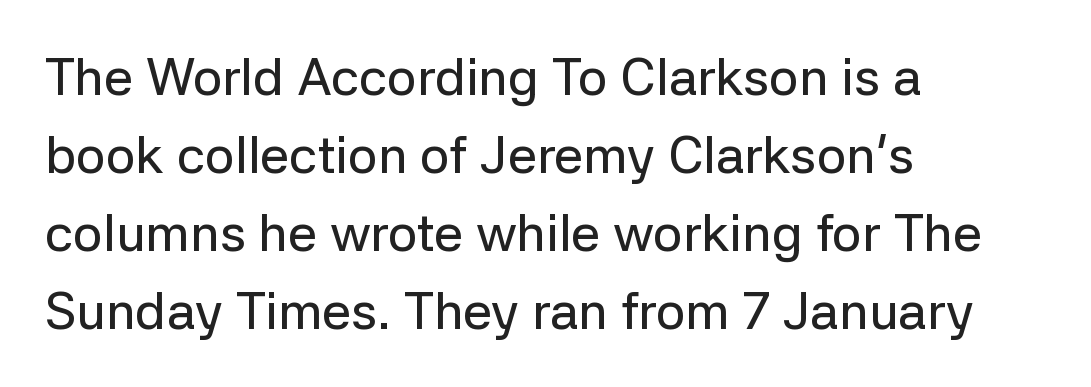
{"serif": "no", "italic": "no", "width": "normal", "stroke_contrast": "low", "x_height": "medium", "monospaced": "no", "underline": "no", "align": "left", "line_spacing": "normal", "line_spacing_ratio": 1.5, "letter_spacing": "normal", "letter_spacing_em": 0.0, "glyph_px": 52}
